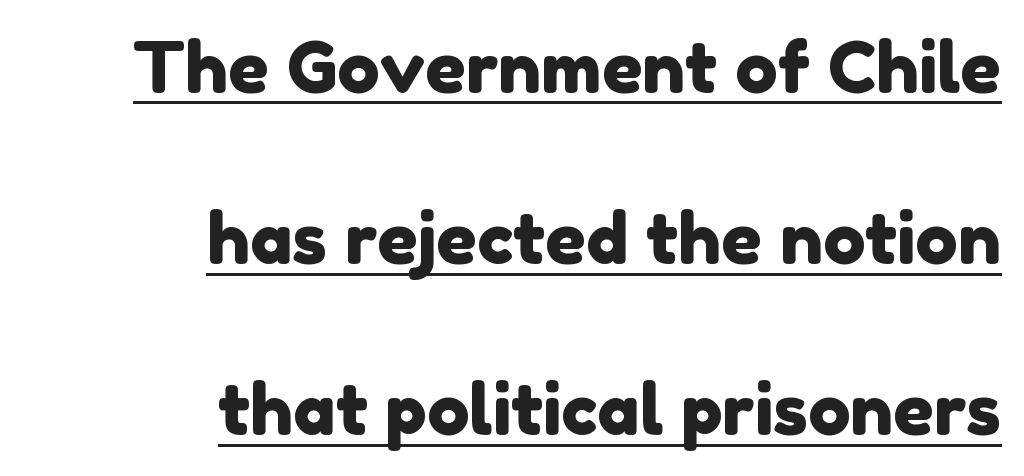
Q: Is the typeface a serif or a sans-serif typeface? A: Sans-serif.
Q: Is the text underlined? A: Yes.
Q: How is the paragraph aligned? A: Right-aligned.
Q: Is the spacing between letters normal or unusually wide? A: Normal.
Q: Is the spacing between lines tight, normal or loose? A: Loose.
Q: Width (condensed, normal, or wide)? A: Normal.
Q: Stroke contrast? A: Low.
Q: x-height? A: Medium.
Q: Monospaced? A: No.
